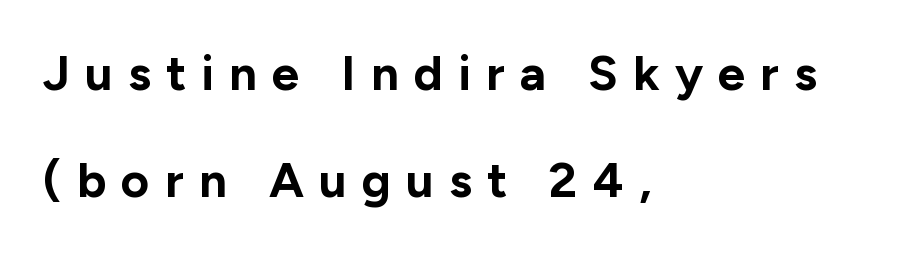
{"serif": "no", "italic": "no", "bold": "yes", "weight": "bold", "width": "normal", "stroke_contrast": "low", "x_height": "medium", "monospaced": "no", "underline": "no", "align": "left", "line_spacing": "loose", "line_spacing_ratio": 2.18, "letter_spacing": "wide", "letter_spacing_em": 0.31, "glyph_px": 49}
